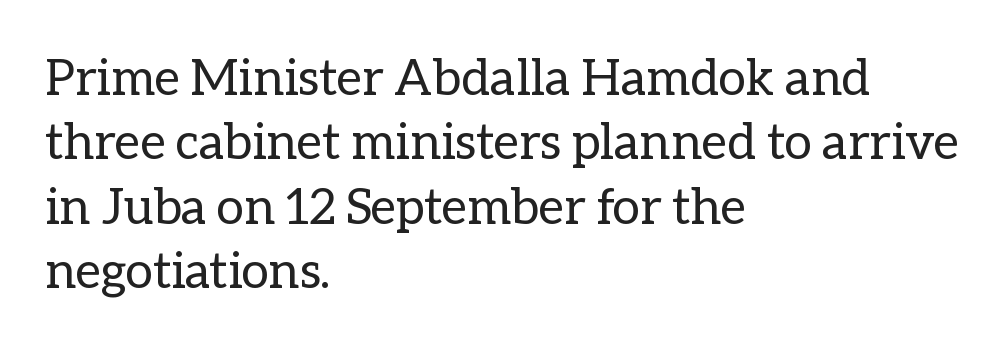
{"italic": "no", "bold": "no", "weight": "regular", "width": "normal", "stroke_contrast": "low", "x_height": "medium", "monospaced": "no", "underline": "no", "align": "left", "line_spacing": "normal", "line_spacing_ratio": 1.29, "letter_spacing": "normal", "letter_spacing_em": 0.0, "glyph_px": 50}
